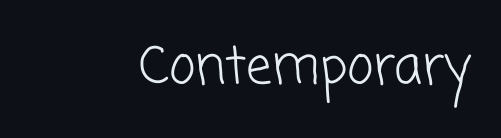
Q: Is the text bold? A: No.
Q: Is the typeface a serif or a sans-serif typeface? A: Sans-serif.
Q: Is the text underlined? A: No.
Q: Is the spacing between letters normal or unusually wide? A: Normal.
Q: Width (condensed, normal, or wide)? A: Normal.
Q: Stroke contrast? A: Low.
Q: x-height? A: Medium.
Q: Monospaced? A: No.
